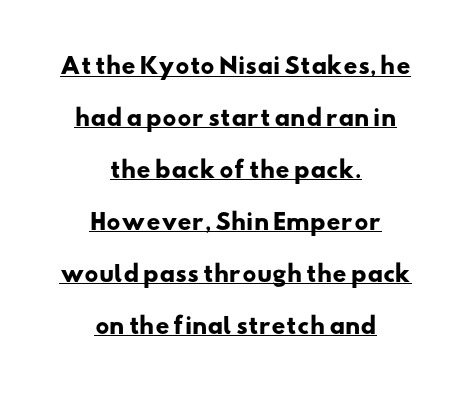
The horizontal fit of the characters is conventional and even. The rendering uses the underline text-decoration. The passage is arranged like a title page — every line centered. The space between consecutive lines is lavish.
